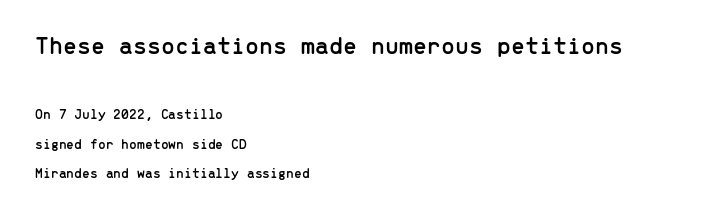
Q: Is the text italic (slanted)? A: No, it is upright.
Q: Is the text underlined? A: No.
Q: How is the paragraph aligned? A: Left-aligned.
Q: Is the spacing between letters normal or unusually wide? A: Normal.
Q: Is the spacing between lines tight, normal or loose? A: Loose.
Q: Which block of text is set in a larger size, the first (top) or the second (bottom)? A: The first (top) one.
